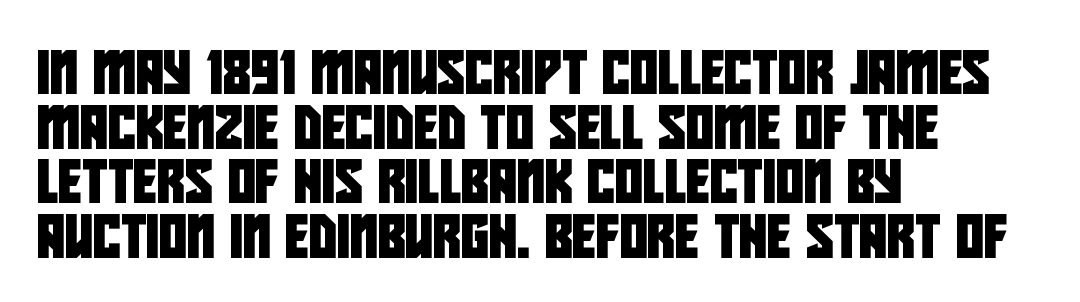
The image shows 43 px condensed sans-serif type; set left-aligned, normal line spacing (1.27x), normal letter spacing, not underlined; low stroke contrast and a large x-height.
